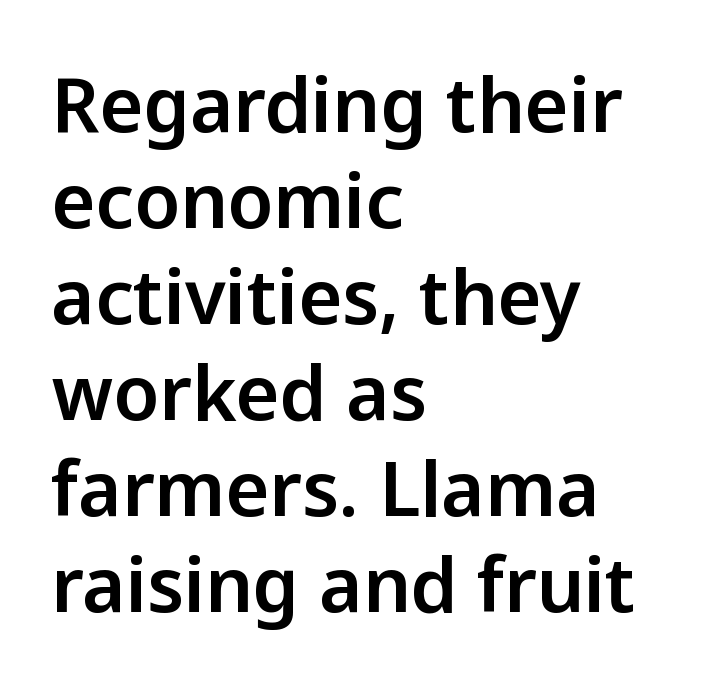
The image shows 75 px sans-serif type, upright; set left-aligned, normal line spacing (1.28x), normal letter spacing, not underlined; low stroke contrast and a medium x-height.
